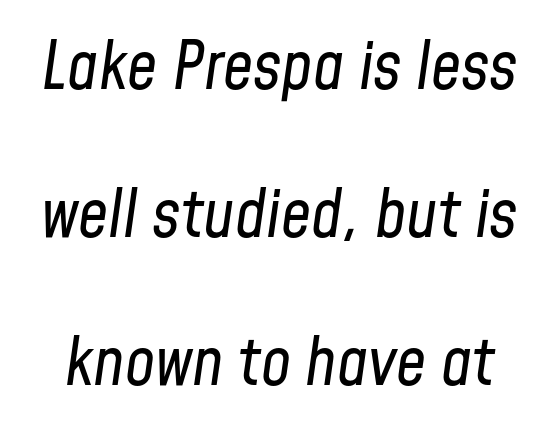
Line spacing here is loose. Proportional: the letters do not fall into vertical columns. The type is set solid horizontally, with unmodified tracking. The passage shown leans; its letterforms are oblique.
